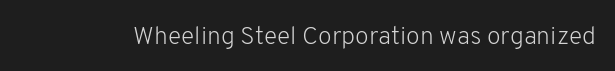
Q: Is the text bold? A: No.
Q: Is the text italic (slanted)? A: No, it is upright.
Q: Is the text underlined? A: No.
Q: Is the spacing between letters normal or unusually wide? A: Normal.
